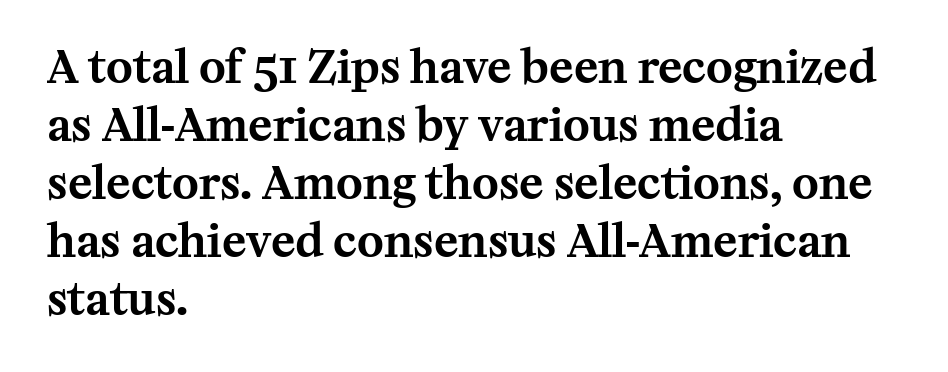
Quick note: interline space is typical. The face used here is rendered with its standard letterfit. The rag falls on the right side of this text block. Underlining? Definitely not there.
